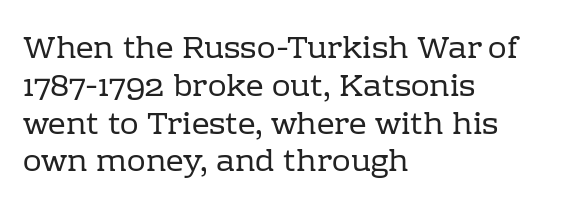
Letters rest on an invisible, unmarked baseline. A classic flush-left, rag-right setting is used for this passage. Posture: upright roman. Classification — serif. No heavy texture on the line: the type isn't bold. Short note: letters normally spaced.
